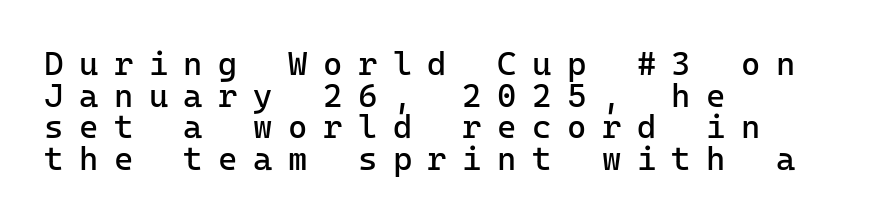
The image shows 33 px regular-weight sans-serif type, upright, monospaced; set left-aligned, tight line spacing (0.96x), unusually wide letter spacing (+0.47 em), not underlined; low stroke contrast and a medium x-height.
